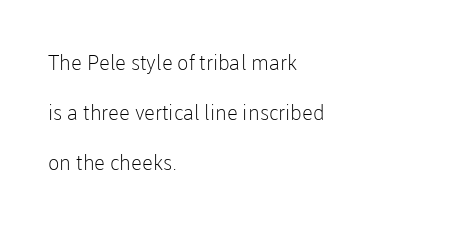
{"italic": "no", "bold": "no", "underline": "no", "align": "left", "line_spacing": "loose", "line_spacing_ratio": 2.39, "letter_spacing": "normal", "letter_spacing_em": 0.0, "glyph_px": 21}
